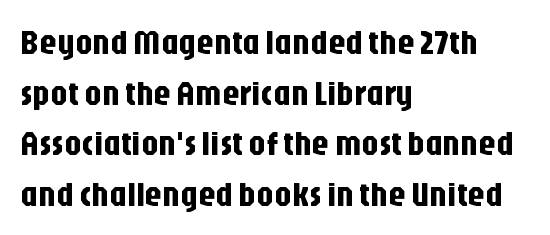
Line starts are locked; line ends wander. A typesetter would label this face a sans. Varying glyph widths throughout — classic text-font behaviour. Any mark beneath the type? The region is blank. Posture: vertical.
